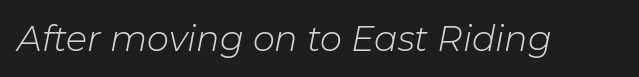
Q: Is the text bold? A: No.
Q: Is the text italic (slanted)? A: Yes, it leans right by about 11 degrees.
Q: Is the text underlined? A: No.
Q: Is the spacing between letters normal or unusually wide? A: Normal.
Q: Width (condensed, normal, or wide)? A: Normal.
Q: Stroke contrast? A: Low.
Q: x-height? A: Medium.
Q: Monospaced? A: No.
